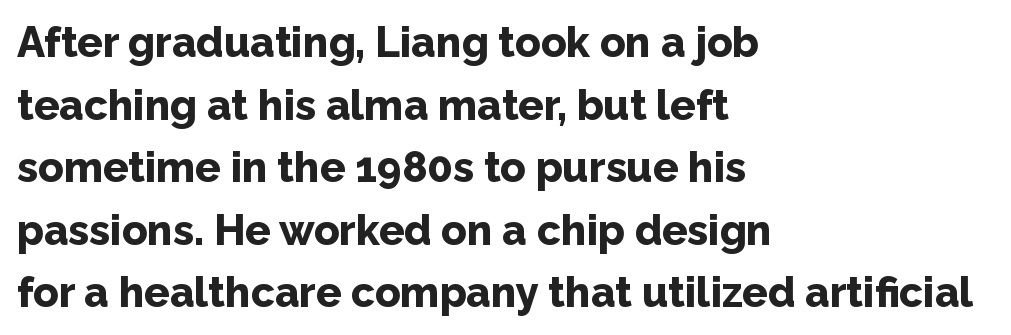
The lines in this sample share a left origin and differ only in where they stop. Check the space under the baseline: it is left empty. Is the letter spacing exaggerated? No — it looks like the ordinary default. The characters display no serif detailing; their extremities are plain. The block of text has a typical density, with ordinary space between rows.
